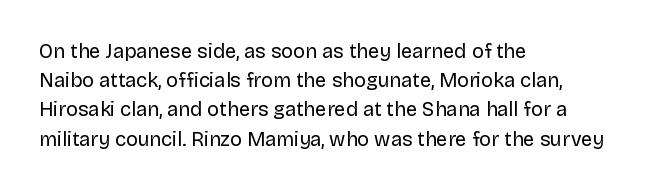
{"italic": "no", "bold": "no", "underline": "no", "align": "left", "line_spacing": "normal", "line_spacing_ratio": 1.46, "letter_spacing": "normal", "letter_spacing_em": 0.0, "glyph_px": 20}
